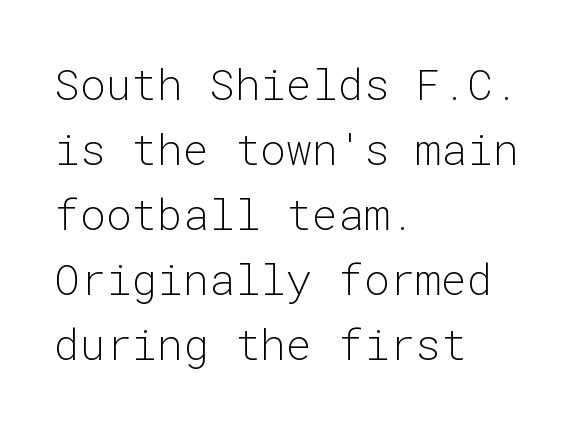
{"serif": "no", "italic": "no", "bold": "no", "weight": "light", "width": "normal", "stroke_contrast": "low", "x_height": "medium", "monospaced": "yes", "underline": "no", "align": "left", "line_spacing": "normal", "line_spacing_ratio": 1.51, "letter_spacing": "normal", "letter_spacing_em": 0.0, "glyph_px": 43}
